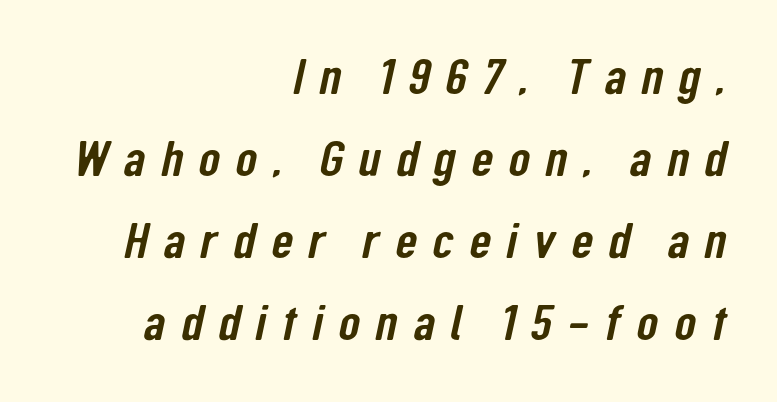
Spacing verdict: proportional, widths tailored to each character. This rendering uses right alignment, leaving the left contour irregular. Glyph-to-glyph distance is far greater than everyday printed text. No word sits above an underline.
